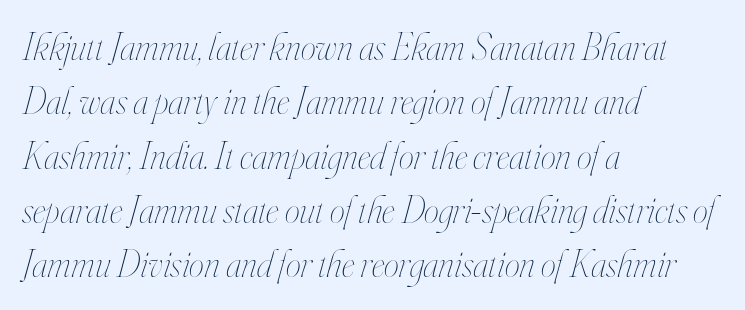
Q: Is the text bold? A: No.
Q: Is the text italic (slanted)? A: Yes, it leans right by about 16 degrees.
Q: Is the text underlined? A: No.
Q: How is the paragraph aligned? A: Left-aligned.
Q: Is the spacing between letters normal or unusually wide? A: Normal.
Q: Is the spacing between lines tight, normal or loose? A: Normal.
Q: Width (condensed, normal, or wide)? A: Condensed.
Q: Stroke contrast? A: High.
Q: x-height? A: Small.
Q: Monospaced? A: No.
